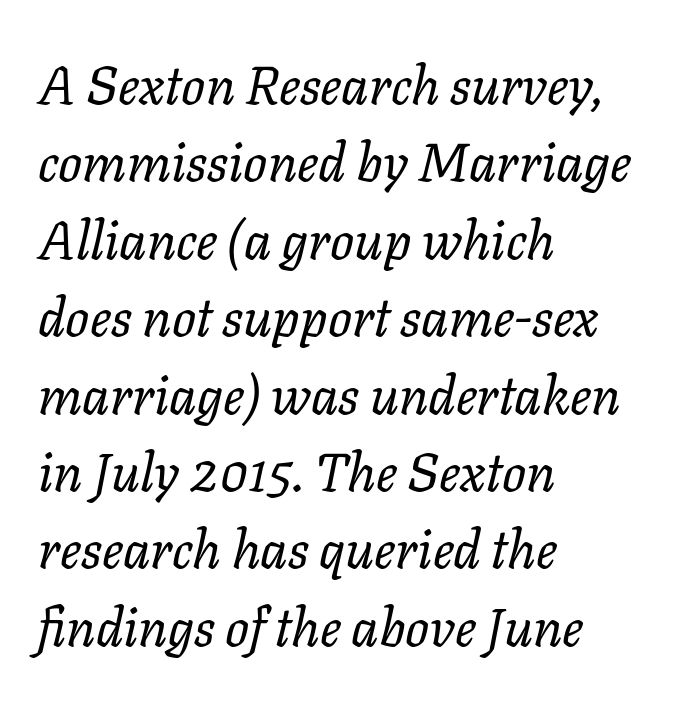
Q: Is the text bold? A: No.
Q: Is the text italic (slanted)? A: Yes, it leans right by about 11 degrees.
Q: Is the text underlined? A: No.
Q: How is the paragraph aligned? A: Left-aligned.
Q: Is the spacing between letters normal or unusually wide? A: Normal.
Q: Is the spacing between lines tight, normal or loose? A: Normal.
Q: Width (condensed, normal, or wide)? A: Normal.
Q: Stroke contrast? A: Low.
Q: x-height? A: Medium.
Q: Monospaced? A: No.
